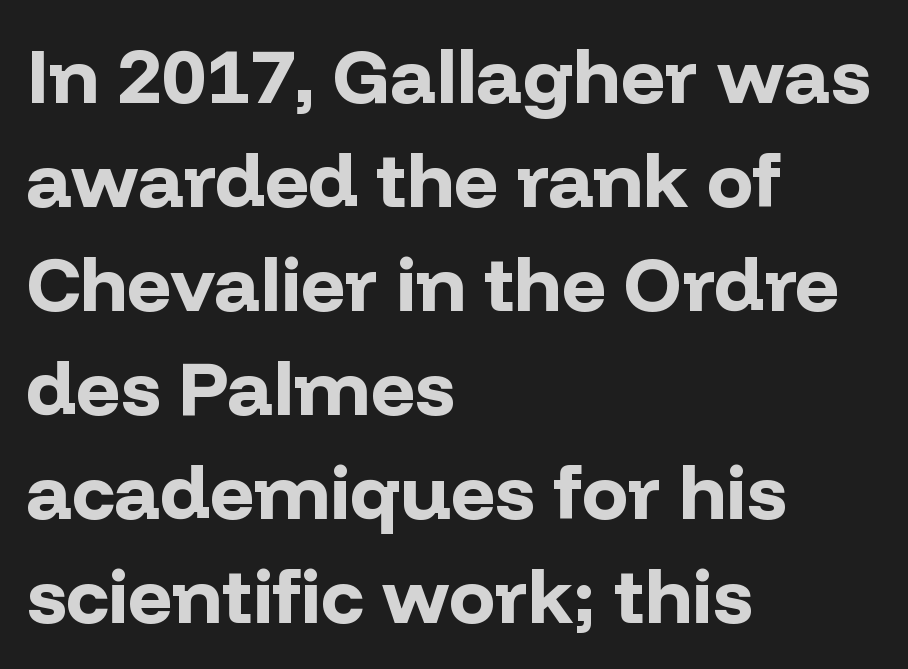
Q: Is the text bold? A: Yes.
Q: Is the text italic (slanted)? A: No, it is upright.
Q: Is the typeface a serif or a sans-serif typeface? A: Sans-serif.
Q: Is the text underlined? A: No.
Q: How is the paragraph aligned? A: Left-aligned.
Q: Is the spacing between letters normal or unusually wide? A: Normal.
Q: Is the spacing between lines tight, normal or loose? A: Normal.
Q: Width (condensed, normal, or wide)? A: Normal.
Q: Stroke contrast? A: Low.
Q: x-height? A: Medium.
Q: Monospaced? A: No.
